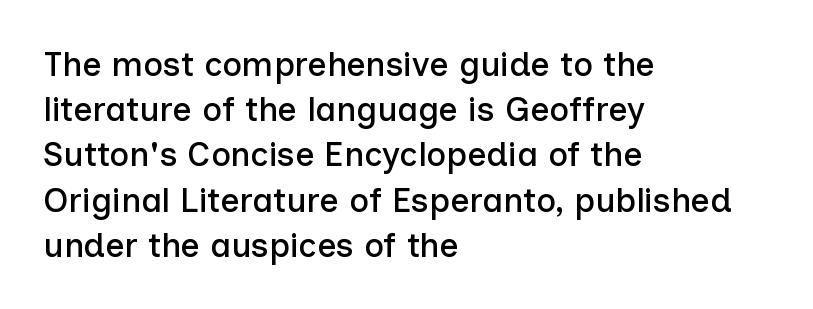
It's the straight-up-and-down kind of type. The letters advance in unequal steps, a hallmark of proportional type. In terms of letterspacing, this is plain default setting. A bare baseline throughout the passage.
